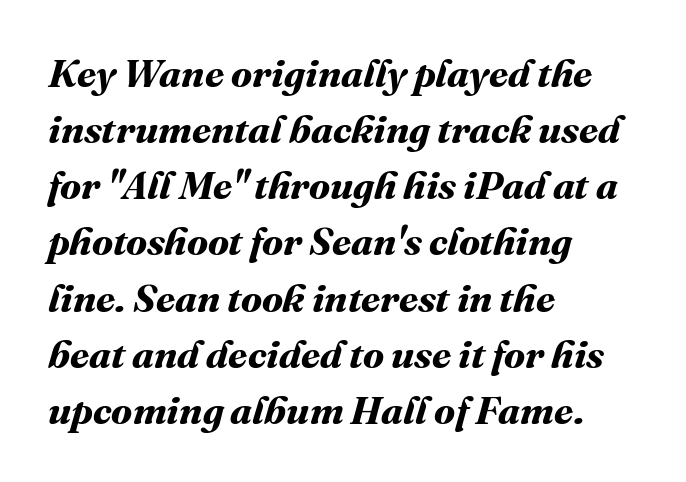
Strong, thick strokes mark this as bold type. You could call the tracking neutral — neither tight nor loose. The foot of each line stays bare and open. The designer left line spacing at the default. Looks like regular typesetting: each glyph gets only the width it needs. Every row of glyphs begins at an identical x-position on the left.
